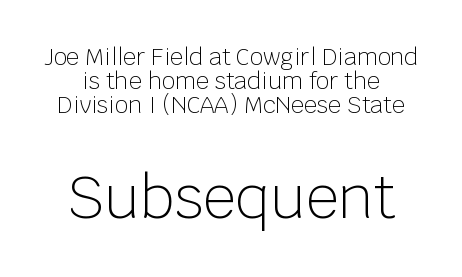
{"serif": "no", "italic": "no", "bold": "no", "weight": "light", "width": "normal", "stroke_contrast": "low", "x_height": "large", "monospaced": "no", "underline": "no", "line_spacing": "tight", "line_spacing_ratio": 1.04, "letter_spacing": "normal", "letter_spacing_em": 0.0, "larger_block": "second", "size_ratio": 2.52, "glyph_px": 58}
